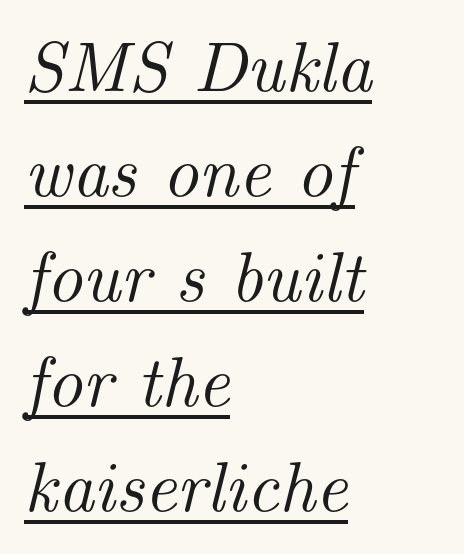
Q: Is the text italic (slanted)? A: Yes, it leans right by about 14 degrees.
Q: Is the typeface a serif or a sans-serif typeface? A: Serif.
Q: Is the text underlined? A: Yes.
Q: How is the paragraph aligned? A: Left-aligned.
Q: Is the spacing between letters normal or unusually wide? A: Normal.
Q: Is the spacing between lines tight, normal or loose? A: Normal.
Q: Width (condensed, normal, or wide)? A: Normal.
Q: Stroke contrast? A: Medium.
Q: x-height? A: Small.
Q: Monospaced? A: No.
